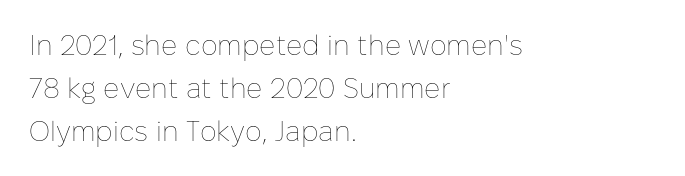
The image shows 28 px thin type, upright; set left-aligned, normal line spacing (1.53x), normal letter spacing, not underlined; low stroke contrast and a medium x-height.
